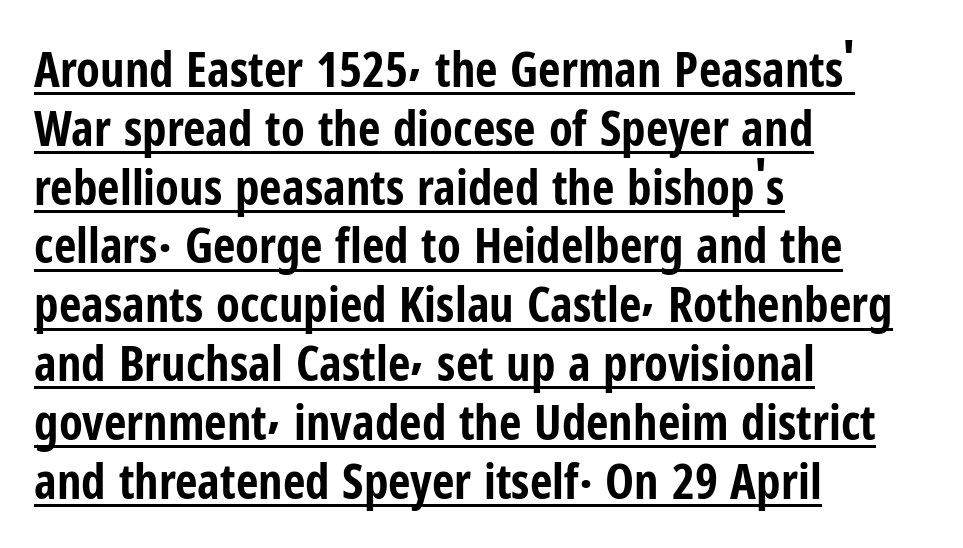
{"serif": "no", "italic": "no", "bold": "yes", "weight": "bold", "width": "condensed", "stroke_contrast": "low", "x_height": "medium", "monospaced": "no", "underline": "yes", "align": "left", "line_spacing_ratio": 1.2, "letter_spacing": "normal", "letter_spacing_em": 0.0, "glyph_px": 49}
